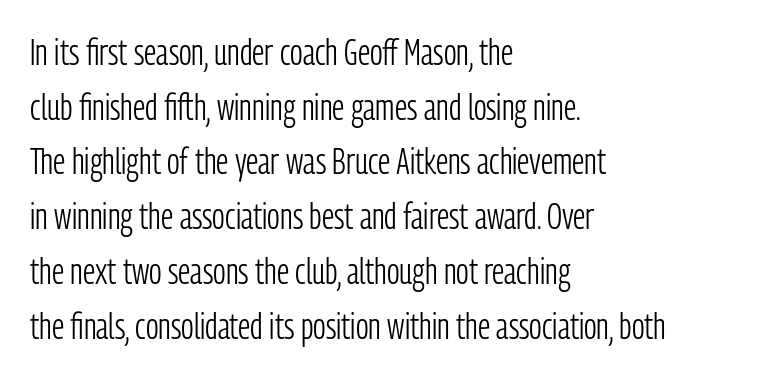
How are the letters spaced? Ordinarily, with no added tracking. The letters advance in unequal steps, a hallmark of proportional type. These lines sit exactly where default settings would place them. Italic: no, the glyphs are upright roman. The rendering shows plain stroke endings on the letterforms — a sans-serif design.
